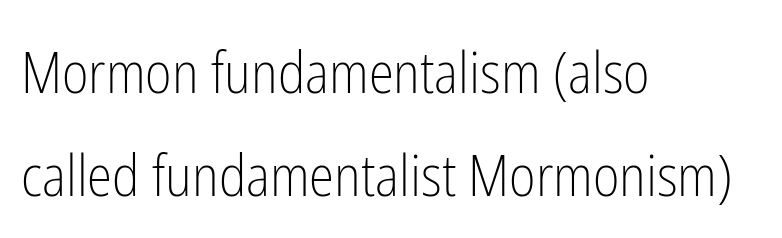
The image shows 57 px light, condensed sans-serif type, upright; set left-aligned, line spacing 1.81x, normal letter spacing, not underlined; low stroke contrast and a medium x-height.
